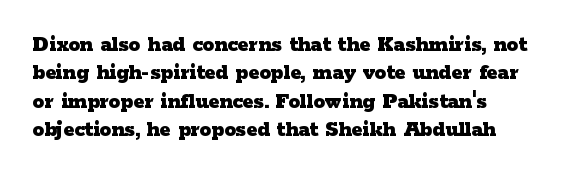
Q: Is the text bold? A: Yes.
Q: Is the text italic (slanted)? A: No, it is upright.
Q: Is the text underlined? A: No.
Q: How is the paragraph aligned? A: Left-aligned.
Q: Is the spacing between letters normal or unusually wide? A: Normal.
